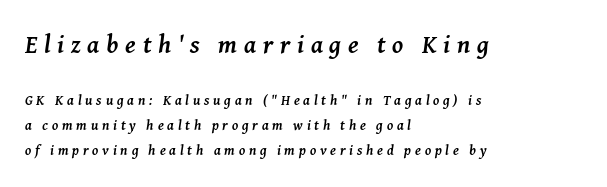
{"italic": "yes", "lean": "right", "slant_degrees": 8, "bold": "yes", "underline": "no", "align": "left", "line_spacing_ratio": 1.78, "letter_spacing": "wide", "letter_spacing_em": 0.27, "larger_block": "first", "size_ratio": 1.79, "glyph_px": 25}
